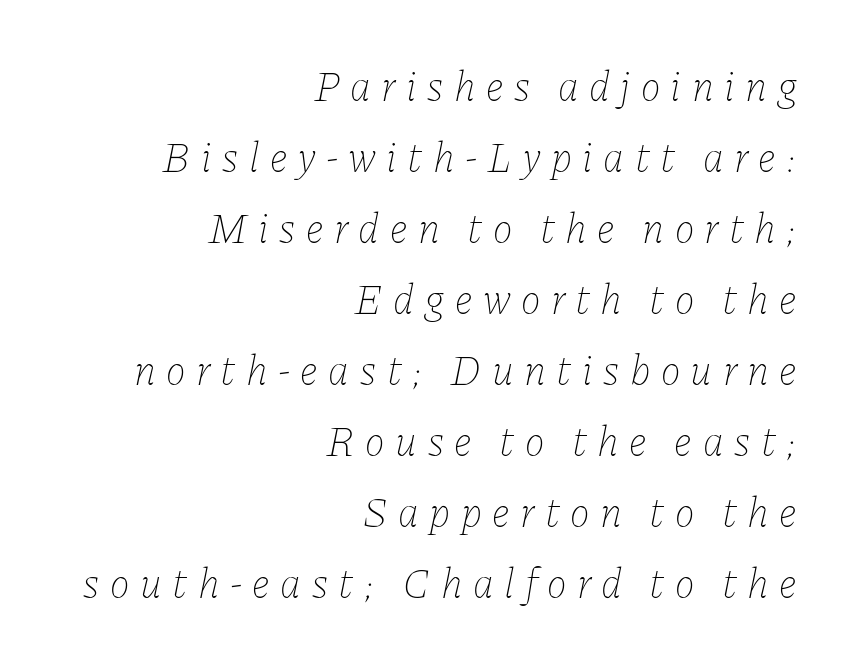
Q: Is the text bold? A: No.
Q: Is the text italic (slanted)? A: Yes, it leans right by about 11 degrees.
Q: Is the text underlined? A: No.
Q: How is the paragraph aligned? A: Right-aligned.
Q: Is the spacing between letters normal or unusually wide? A: Unusually wide.
Q: Is the spacing between lines tight, normal or loose? A: Normal.
Q: Width (condensed, normal, or wide)? A: Normal.
Q: Stroke contrast? A: Low.
Q: x-height? A: Medium.
Q: Monospaced? A: No.
